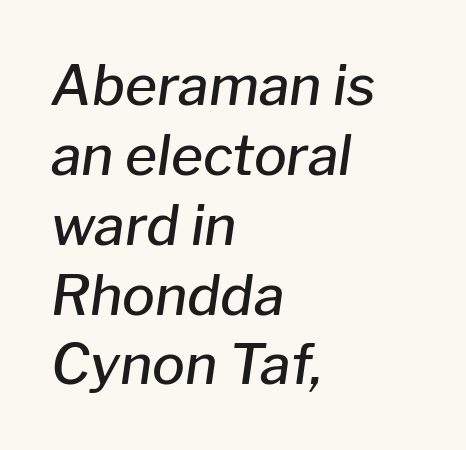
Q: Is the text bold? A: Semi-bold.
Q: Is the text italic (slanted)? A: Yes, it leans right by about 8 degrees.
Q: Is the text underlined? A: No.
Q: How is the paragraph aligned? A: Left-aligned.
Q: Is the spacing between letters normal or unusually wide? A: Normal.
Q: Is the spacing between lines tight, normal or loose? A: Normal.
Q: Width (condensed, normal, or wide)? A: Normal.
Q: Stroke contrast? A: Low.
Q: x-height? A: Medium.
Q: Monospaced? A: No.
